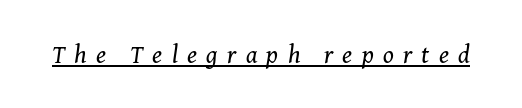
The weight tops out at a normal text grade. A continuous stroke trails under the words, as in a hyperlink. Substantial extra tracking has been applied to these lines. An italicized treatment has been applied to the whole sample.
